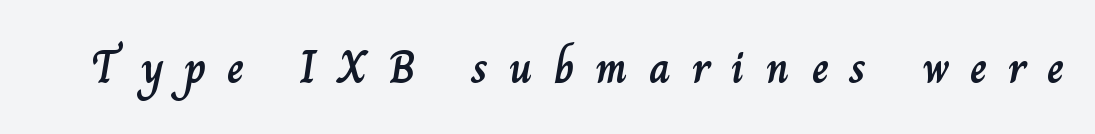
The image shows 46 px text type; set unusually wide letter spacing (+0.46 em), not underlined; low stroke contrast and a small x-height.
